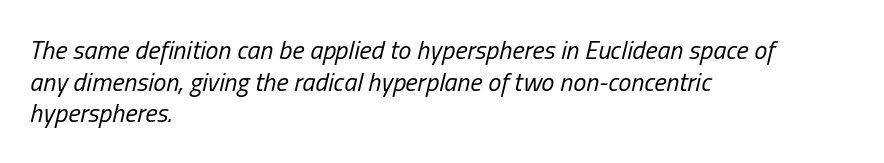
Glyph-to-glyph distance matches everyday printed text. Layout note: lines flush left. The space directly below the letters is spotless. Stroke mass is kept to a normal reading level or below. Slanted lettering throughout.
